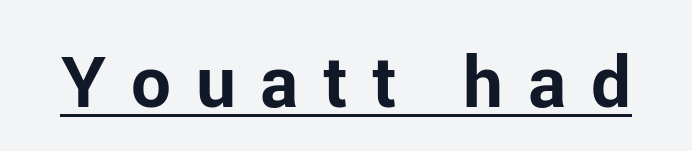
Are there feet on the stems? There aren't — it's a sans. The letters are bold, with thick, heavy strokes. Is this a fixed-width face? No — the glyphs have proportional, varying widths. Do the letters lean? They stand straight. A baseline rule has been typeset under these characters.
